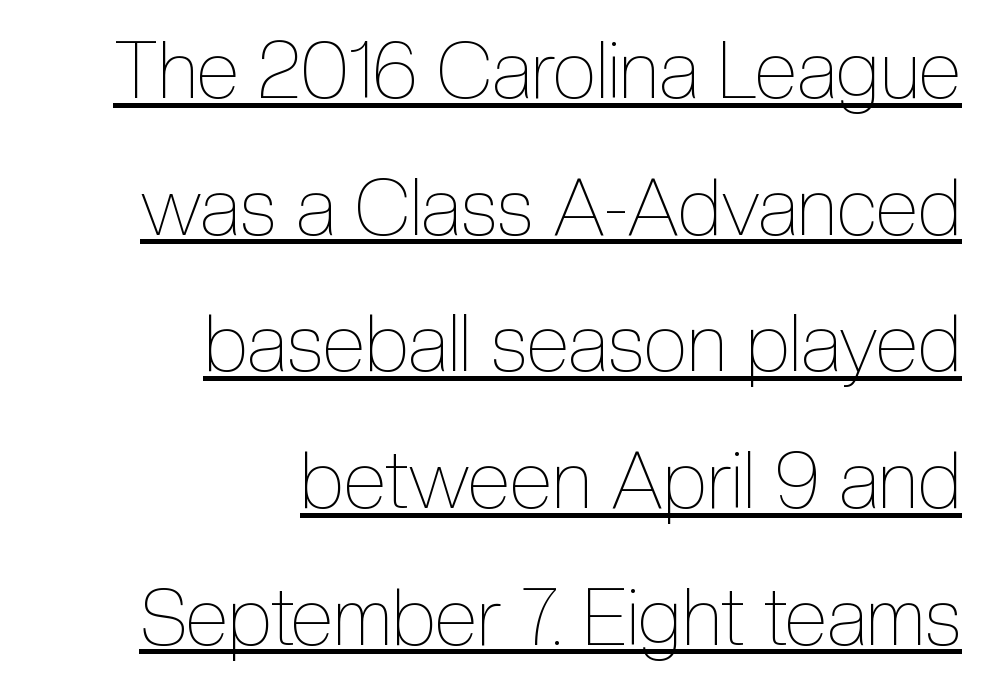
The image shows 79 px thin, condensed type, upright; set right-aligned, line spacing 1.73x, normal letter spacing, underlined; a medium x-height.
